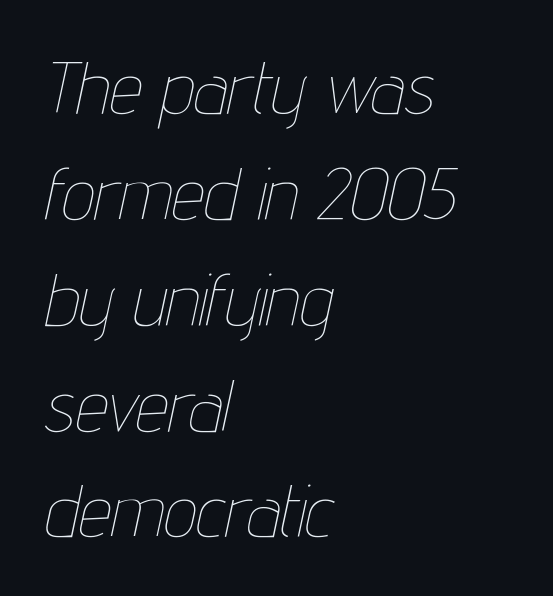
Q: Is the text bold? A: No.
Q: Is the text italic (slanted)? A: Yes, it leans right by about 12 degrees.
Q: Is the text underlined? A: No.
Q: How is the paragraph aligned? A: Left-aligned.
Q: Is the spacing between letters normal or unusually wide? A: Normal.
Q: Is the spacing between lines tight, normal or loose? A: Normal.
Q: Width (condensed, normal, or wide)? A: Condensed.
Q: Stroke contrast? A: Low.
Q: x-height? A: Medium.
Q: Monospaced? A: No.
